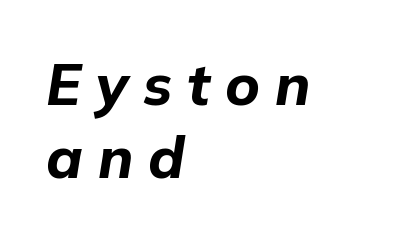
{"italic": "yes", "lean": "right", "slant_degrees": 9, "bold": "yes", "weight": "bold", "width": "normal", "stroke_contrast": "low", "x_height": "medium", "monospaced": "no", "underline": "no", "align": "left", "line_spacing": "normal", "line_spacing_ratio": 1.26, "letter_spacing": "wide", "letter_spacing_em": 0.26, "glyph_px": 58}
